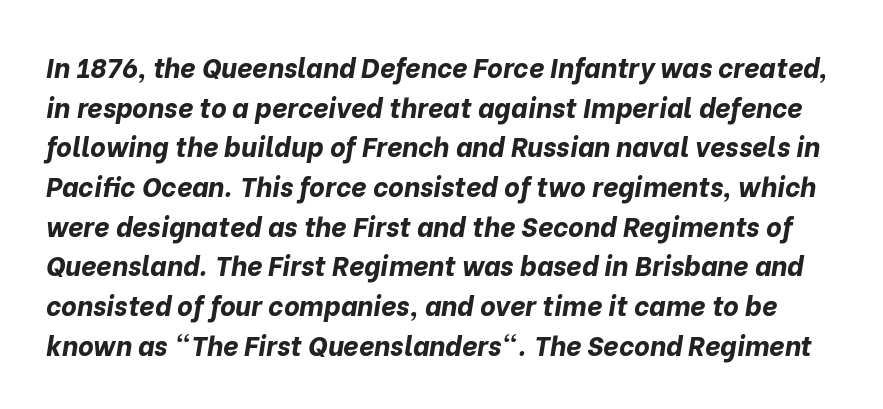
Q: Is the text bold? A: Yes.
Q: Is the text italic (slanted)? A: Yes, it leans right by about 10 degrees.
Q: Is the text underlined? A: No.
Q: Is the spacing between letters normal or unusually wide? A: Normal.
Q: Is the spacing between lines tight, normal or loose? A: Normal.
